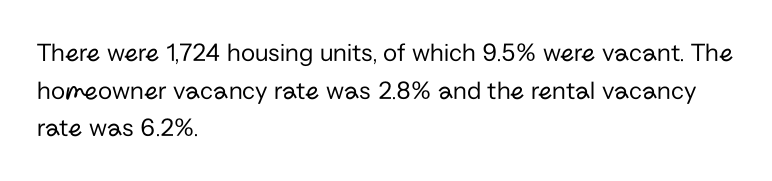
Q: Is the text bold? A: No.
Q: Is the text italic (slanted)? A: No, it is upright.
Q: Is the text underlined? A: No.
Q: How is the paragraph aligned? A: Left-aligned.
Q: Is the spacing between letters normal or unusually wide? A: Normal.
Q: Is the spacing between lines tight, normal or loose? A: Normal.
